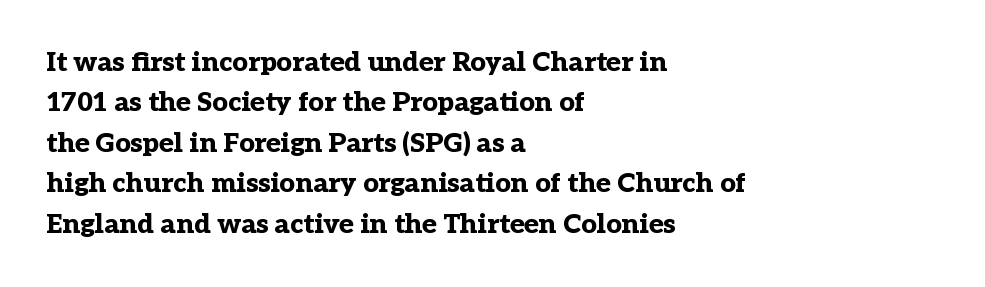
The image shows 27 px bold type, upright; set left-aligned, normal line spacing (1.5x), normal letter spacing, not underlined.
